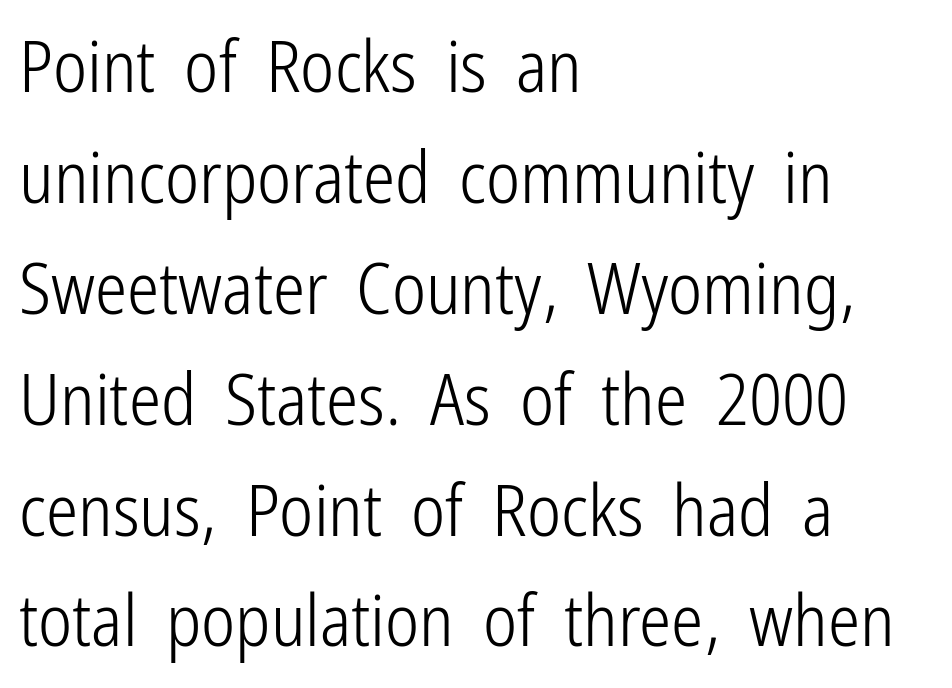
{"serif": "no", "italic": "no", "bold": "no", "weight": "light", "width": "condensed", "stroke_contrast": "low", "x_height": "medium", "monospaced": "no", "underline": "no", "align": "left", "line_spacing": "normal", "line_spacing_ratio": 1.54, "letter_spacing": "normal", "letter_spacing_em": 0.0, "glyph_px": 72}
